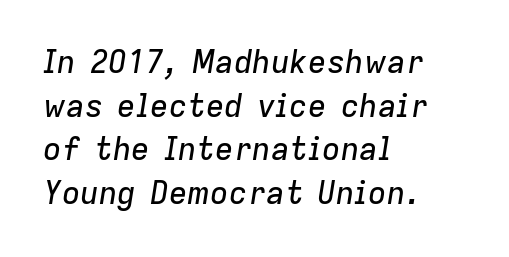
{"italic": "yes", "lean": "right", "slant_degrees": 9, "width": "normal", "stroke_contrast": "low", "x_height": "medium", "monospaced": "no", "underline": "no", "align": "left", "line_spacing": "normal", "line_spacing_ratio": 1.41, "letter_spacing": "normal", "letter_spacing_em": 0.0, "glyph_px": 31}
